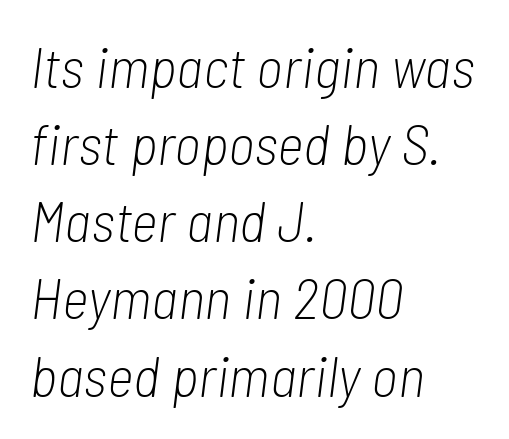
Each new line begins a customary step beneath the previous one. These glyphs show unthickened strokes, regular width or finer. Check under the words: just untouched page. This rendering uses left alignment, leaving the right contour irregular.
